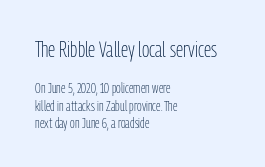
{"italic": "no", "bold": "no", "underline": "no", "align": "left", "line_spacing_ratio": 1.22, "letter_spacing": "normal", "letter_spacing_em": 0.0, "larger_block": "first", "size_ratio": 1.57, "glyph_px": 22}
